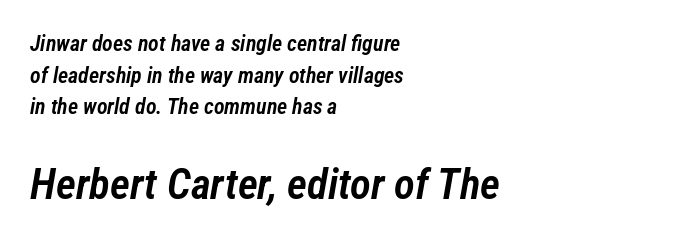
The image shows 43 px semibold, condensed type, italic (leaning right); set left-aligned, normal line spacing (1.44x), normal letter spacing, not underlined; the second (bottom) block is 1.95x larger; low stroke contrast and a medium x-height.
